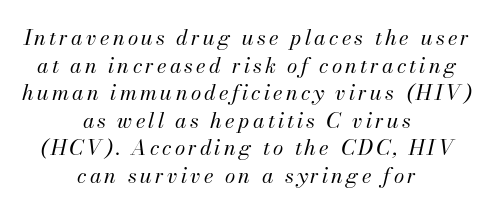
{"italic": "yes", "lean": "right", "slant_degrees": 13, "bold": "no", "underline": "no", "align": "center", "line_spacing": "normal", "line_spacing_ratio": 1.31, "glyph_px": 21}
